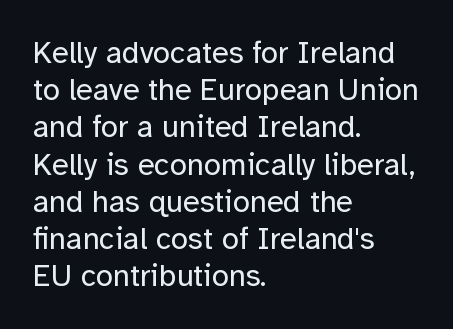
Look at the bottom of the vertical strokes: they stop flat, with no serifs. You can tell it's not italic because the verticals are truly vertical. The passage shown has conventional tracking throughout. Proportional: the letters do not fall into vertical columns. No extra ink here — the face is not bold. The string is rendered with underlining switched off.
